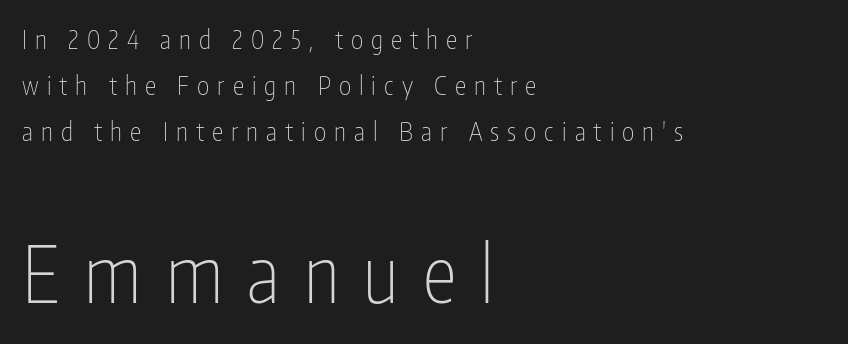
Q: Is the text bold? A: No.
Q: Is the text italic (slanted)? A: No, it is upright.
Q: Is the typeface a serif or a sans-serif typeface? A: Sans-serif.
Q: Is the text underlined? A: No.
Q: How is the paragraph aligned? A: Left-aligned.
Q: Is the spacing between letters normal or unusually wide? A: Unusually wide.
Q: Which block of text is set in a larger size, the first (top) or the second (bottom)? A: The second (bottom) one.
Q: Width (condensed, normal, or wide)? A: Condensed.
Q: Stroke contrast? A: Low.
Q: x-height? A: Medium.
Q: Monospaced? A: No.
